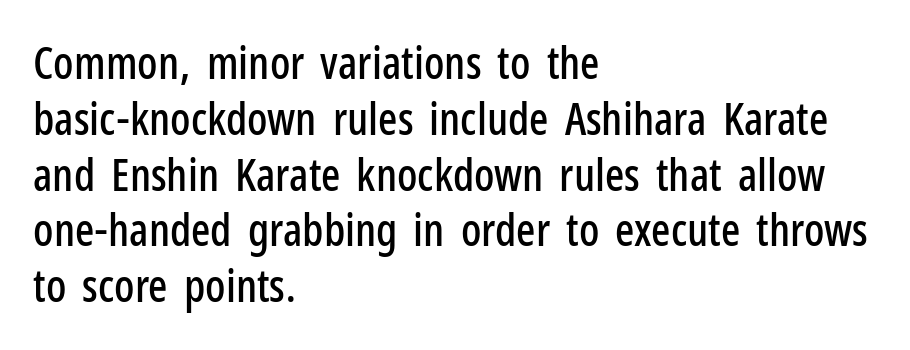
The image shows 45 px condensed sans-serif type, upright; set left-aligned, line spacing 1.24x, normal letter spacing, not underlined; low stroke contrast and a medium x-height.
